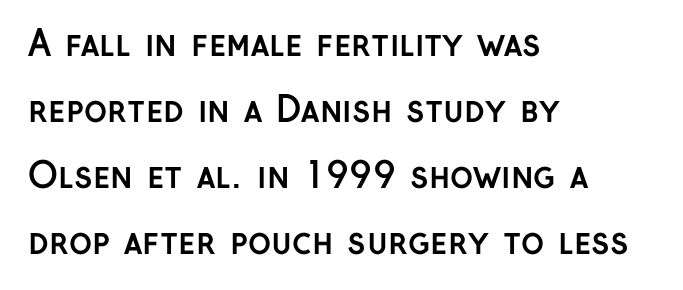
The rendering uses natural spacing where letterforms have individual widths. The passage is arranged the way most books set body copy — flush left. Nope, not italic — everything's standing straight. Type without underlining. The rendering shows plain stroke endings on the letterforms — a sans-serif design. A dark, heavy texture on the line: the type is bold.
